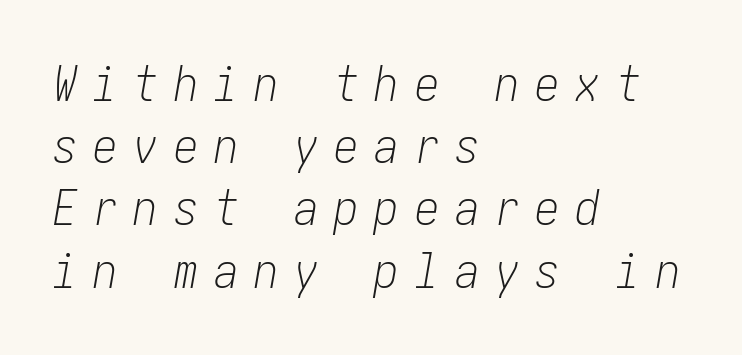
When letters slant like this, we call the style italic. Letters rest on an invisible, unmarked baseline. Students, note that the glyphs here are deliberately spaced far apart. Alignment: flush left. Weight: regular or lighter. Compared with typical paragraphs, the rows here are spaced about the same.
